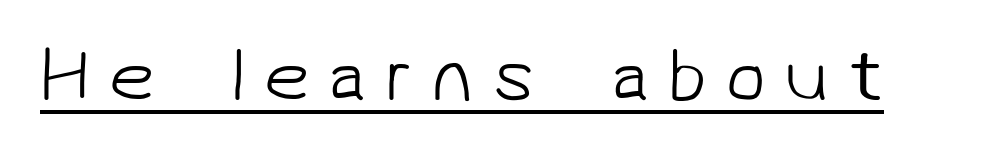
Do the characters align in a grid? No, the font is proportional. This sample carries an underscore along the baseline area. No heavy texture on the line: the type isn't bold. Substantial extra tracking has been applied to these lines. The characters display no serif detailing; their extremities are plain.
